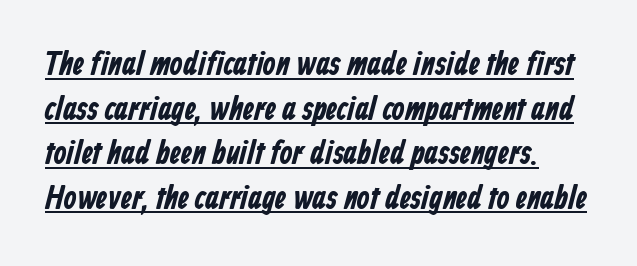
The image shows 33 px bold, condensed sans-serif type; set normal line spacing (1.35x), normal letter spacing, underlined; low stroke contrast and a medium x-height.
